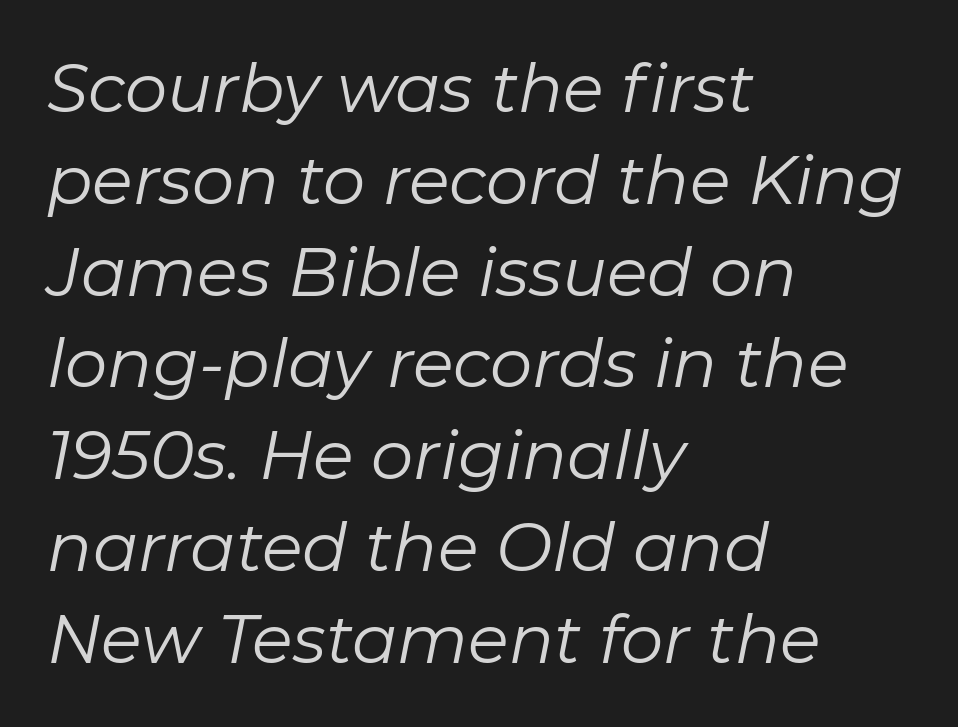
Q: Is the text bold? A: No.
Q: Is the text italic (slanted)? A: Yes, it leans right by about 11 degrees.
Q: Is the text underlined? A: No.
Q: How is the paragraph aligned? A: Left-aligned.
Q: Is the spacing between letters normal or unusually wide? A: Normal.
Q: Is the spacing between lines tight, normal or loose? A: Normal.
Q: Width (condensed, normal, or wide)? A: Normal.
Q: Stroke contrast? A: Low.
Q: x-height? A: Medium.
Q: Monospaced? A: No.
